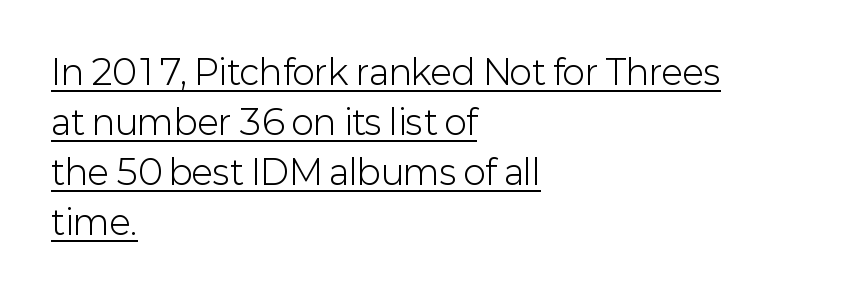
{"serif": "no", "italic": "no", "bold": "no", "weight": "light", "width": "normal", "stroke_contrast": "low", "x_height": "medium", "monospaced": "no", "underline": "yes", "align": "left", "line_spacing": "normal", "line_spacing_ratio": 1.47, "letter_spacing": "normal", "letter_spacing_em": 0.0, "glyph_px": 34}
